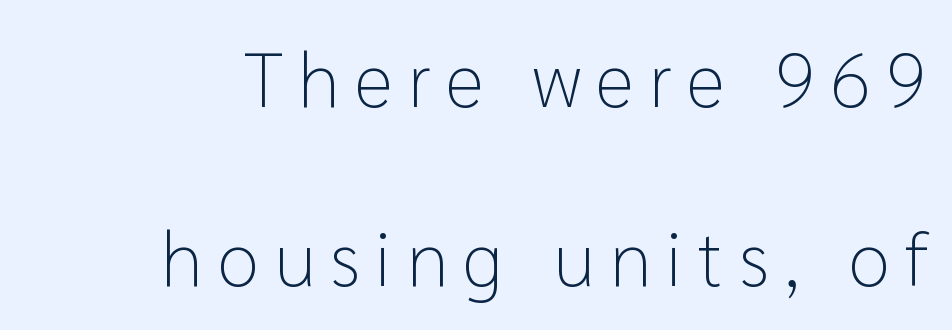
Q: Is the text bold? A: No.
Q: Is the text italic (slanted)? A: No, it is upright.
Q: Is the typeface a serif or a sans-serif typeface? A: Sans-serif.
Q: Is the text underlined? A: No.
Q: How is the paragraph aligned? A: Right-aligned.
Q: Is the spacing between letters normal or unusually wide? A: Unusually wide.
Q: Is the spacing between lines tight, normal or loose? A: Loose.
Q: Width (condensed, normal, or wide)? A: Normal.
Q: Stroke contrast? A: Low.
Q: x-height? A: Medium.
Q: Monospaced? A: No.
